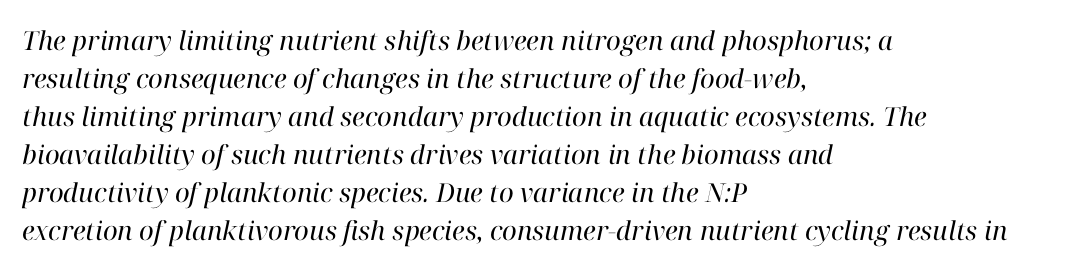
Q: Is the text bold? A: No.
Q: Is the text italic (slanted)? A: Yes, it leans right by about 12 degrees.
Q: Is the text underlined? A: No.
Q: How is the paragraph aligned? A: Left-aligned.
Q: Is the spacing between letters normal or unusually wide? A: Normal.
Q: Is the spacing between lines tight, normal or loose? A: Normal.
